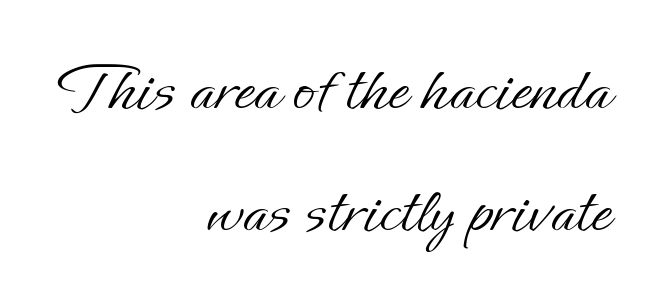
The image shows 72 px light type; set right-aligned, normal line spacing (1.69x), normal letter spacing, not underlined; low stroke contrast and a small x-height.
